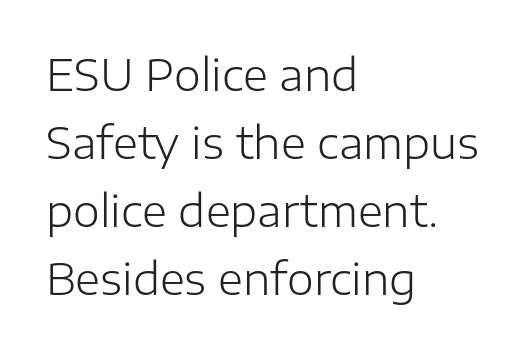
Evenly set lines give the paragraph a standard silhouette. Stroke thickness stays within the range of a standard reading face or lighter. Letters rest on an invisible, unmarked baseline. Unlike a traditional serif, this face leaves its strokes unadorned.
